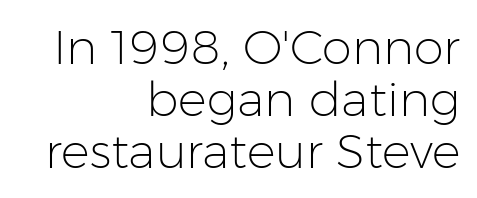
Each row of text sits above clean, open space. Ink coverage per letter is moderate at most. Are there feet on the stems? There aren't — it's a sans. Does the lettering tilt? It doesn't — this is upright.
